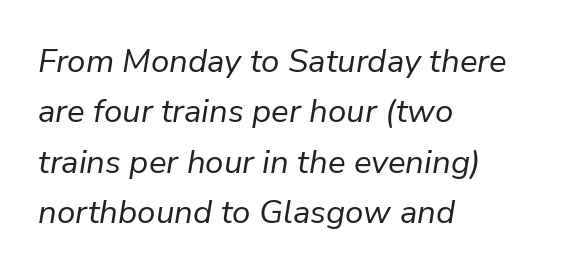
Q: Is the text bold? A: No.
Q: Is the text italic (slanted)? A: Yes, it leans right by about 9 degrees.
Q: Is the text underlined? A: No.
Q: How is the paragraph aligned? A: Left-aligned.
Q: Is the spacing between letters normal or unusually wide? A: Normal.
Q: Is the spacing between lines tight, normal or loose? A: Normal.
Q: Width (condensed, normal, or wide)? A: Normal.
Q: Stroke contrast? A: Low.
Q: x-height? A: Medium.
Q: Monospaced? A: No.
